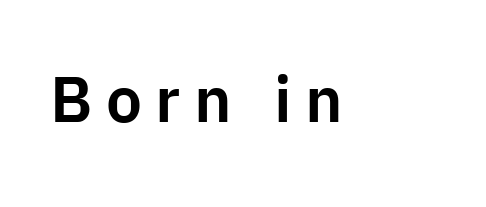
{"serif": "no", "italic": "no", "width": "normal", "stroke_contrast": "low", "x_height": "medium", "monospaced": "no", "underline": "no", "letter_spacing": "wide", "letter_spacing_em": 0.21, "glyph_px": 64}
